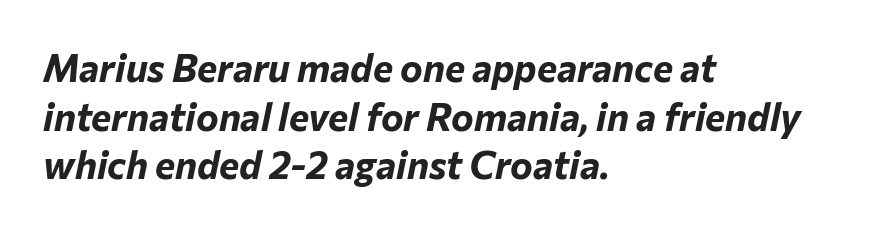
Q: Is the text bold? A: Yes.
Q: Is the text italic (slanted)? A: Yes, it leans right by about 12 degrees.
Q: Is the text underlined? A: No.
Q: How is the paragraph aligned? A: Left-aligned.
Q: Is the spacing between letters normal or unusually wide? A: Normal.
Q: Is the spacing between lines tight, normal or loose? A: Normal.
Q: Width (condensed, normal, or wide)? A: Normal.
Q: Stroke contrast? A: Low.
Q: x-height? A: Medium.
Q: Monospaced? A: No.
